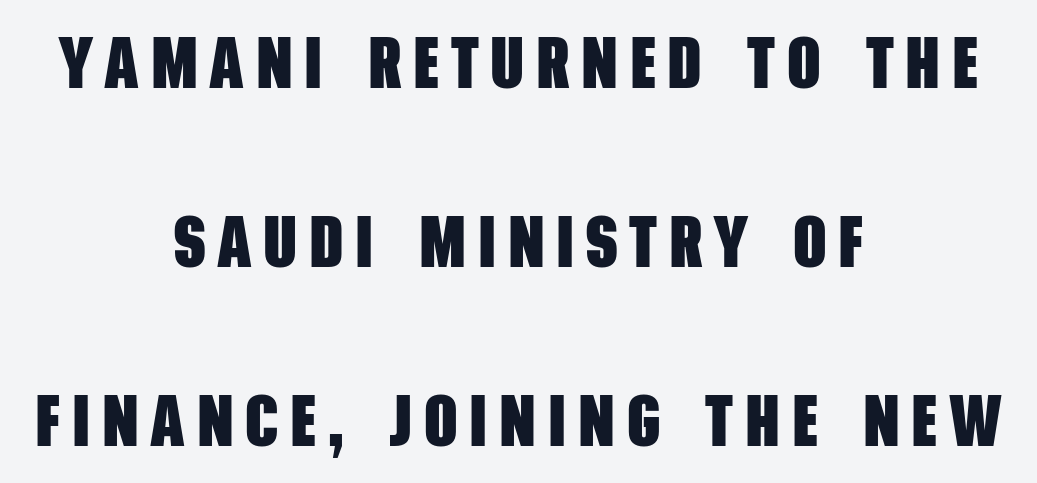
Q: Is the text bold? A: Yes.
Q: Is the typeface a serif or a sans-serif typeface? A: Sans-serif.
Q: Is the text underlined? A: No.
Q: How is the paragraph aligned? A: Centered.
Q: Is the spacing between lines tight, normal or loose? A: Loose.
Q: Width (condensed, normal, or wide)? A: Condensed.
Q: Stroke contrast? A: Low.
Q: x-height? A: Large.
Q: Monospaced? A: No.
